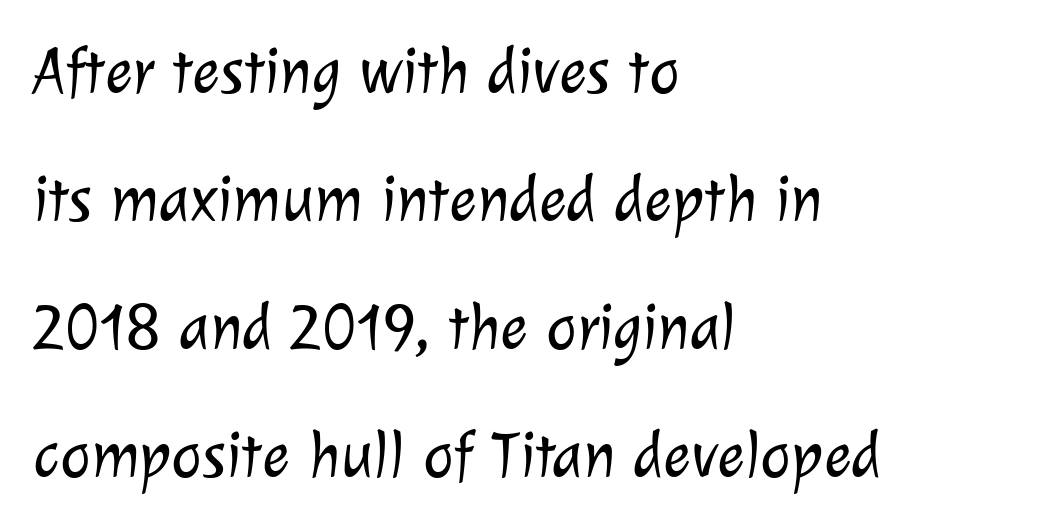
Q: Is the text bold? A: No.
Q: Is the typeface a serif or a sans-serif typeface? A: Sans-serif.
Q: Is the text underlined? A: No.
Q: How is the paragraph aligned? A: Left-aligned.
Q: Is the spacing between letters normal or unusually wide? A: Normal.
Q: Is the spacing between lines tight, normal or loose? A: Loose.
Q: Width (condensed, normal, or wide)? A: Normal.
Q: Stroke contrast? A: Low.
Q: x-height? A: Medium.
Q: Monospaced? A: No.
